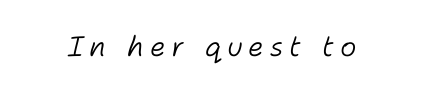
Plain, unruled lines of type. Slant detected: the letters are inclined. Each letter keeps its own natural width here, so spacing adapts to shape. Stem width sits at or under what a default text font uses. The tracking jumps out immediately: characters are airy and widely separated.
